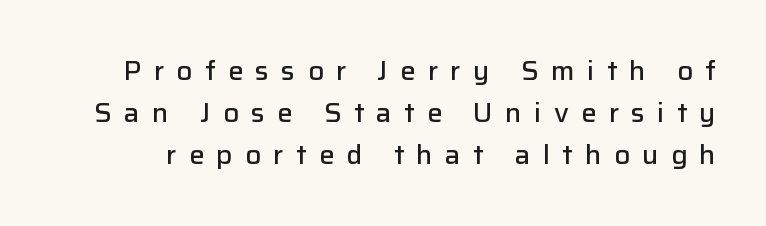
Rendered with straight, roman letterforms. Each new line begins a customary step beneath the previous one. The gap between lines stays unmarked. Between one letter and the next there's a generous, obvious gap. Weight check: semibold — heavier than regular, not quite bold.
